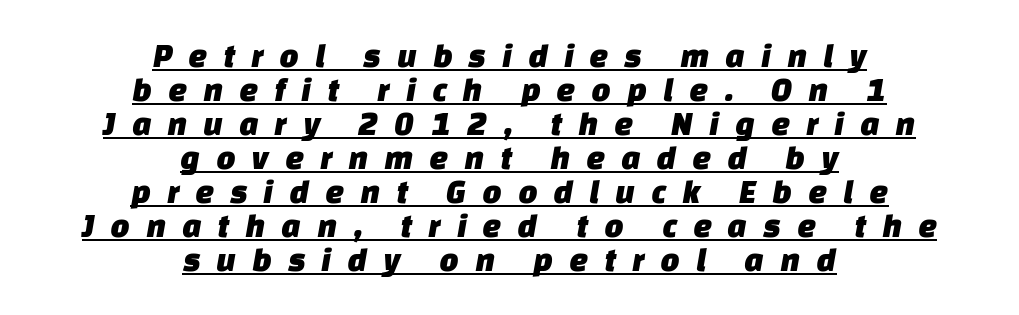
Q: Is the typeface a serif or a sans-serif typeface? A: Sans-serif.
Q: Is the text underlined? A: Yes.
Q: How is the paragraph aligned? A: Centered.
Q: Is the spacing between letters normal or unusually wide? A: Unusually wide.
Q: Is the spacing between lines tight, normal or loose? A: Tight.
Q: Width (condensed, normal, or wide)? A: Normal.
Q: Stroke contrast? A: Low.
Q: x-height? A: Large.
Q: Monospaced? A: No.
